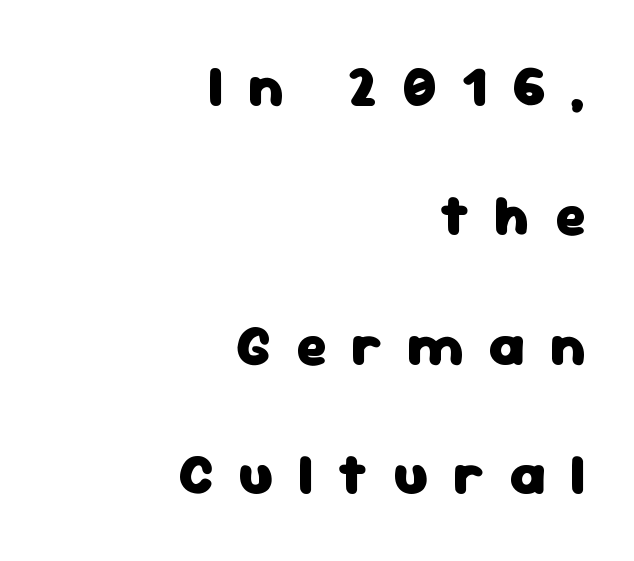
The image shows 57 px heavy sans-serif type, upright; set right-aligned, loose line spacing (2.27x), unusually wide letter spacing (+0.44 em), not underlined; low stroke contrast and a medium x-height.
